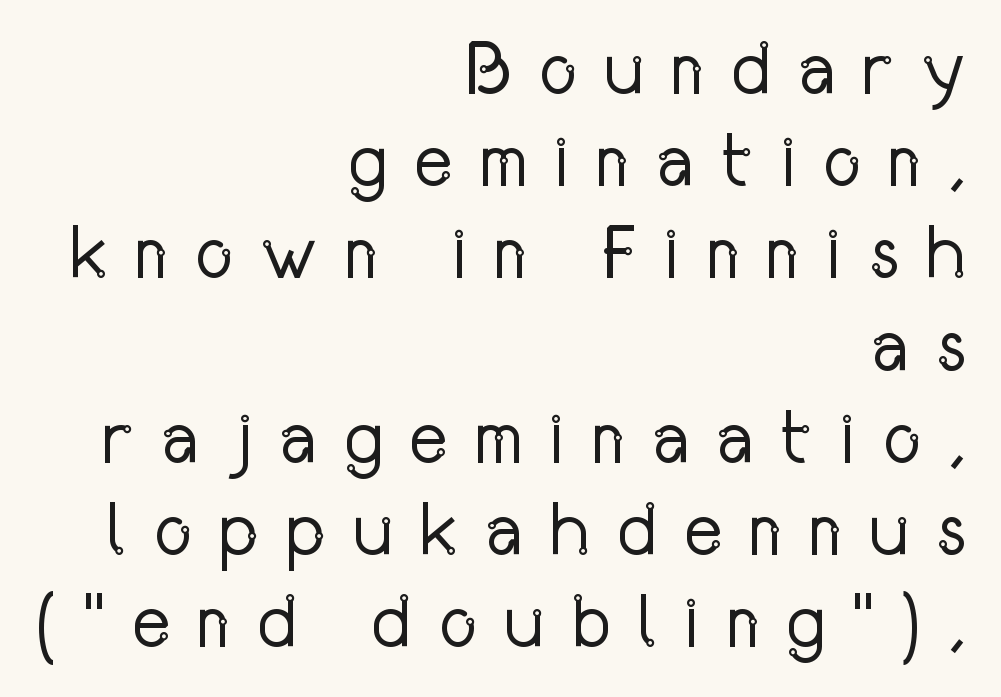
The image shows 75 px regular-weight, condensed sans-serif type, upright; set right-aligned, line spacing 1.23x, unusually wide letter spacing (+0.34 em), not underlined; low stroke contrast and a medium x-height.
